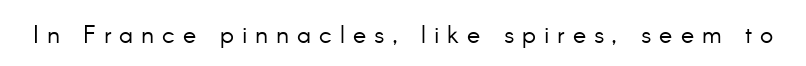
Q: Is the text bold? A: No.
Q: Is the text italic (slanted)? A: No, it is upright.
Q: Is the text underlined? A: No.
Q: Is the spacing between letters normal or unusually wide? A: Unusually wide.
